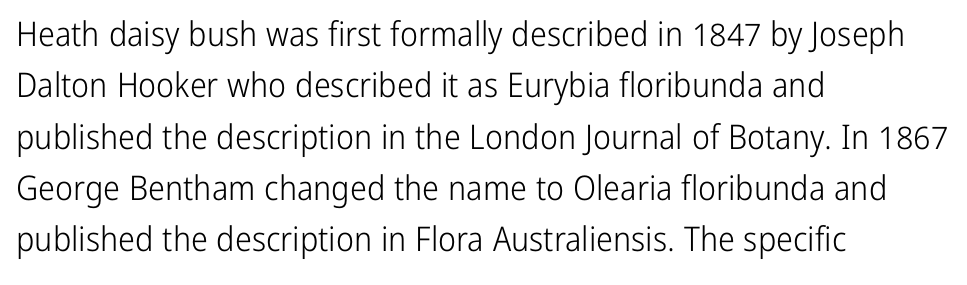
The image shows 34 px light, condensed sans-serif type, upright; set left-aligned, normal line spacing (1.51x), normal letter spacing, not underlined; low stroke contrast and a medium x-height.
